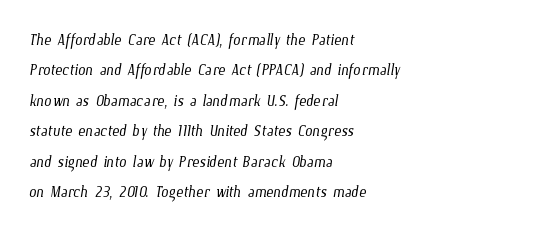
In terms of leading, this rendering sits right in the middle. The gaps between neighbouring characters are ordinary and unremarkable. Does the copy run flush right? No — it runs flush left. Anything drawn beneath the words? Only blank space. A light-to-regular cut is what we see here.
